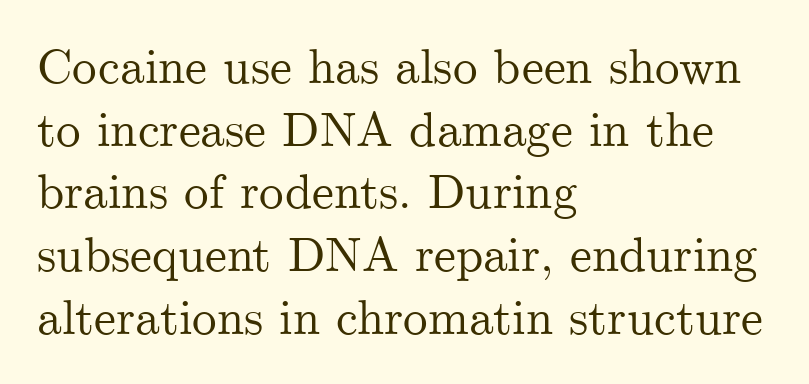
The image shows 49 px serif type, upright; set left-aligned, normal line spacing (1.28x), normal letter spacing, not underlined; medium stroke contrast and a small x-height.
